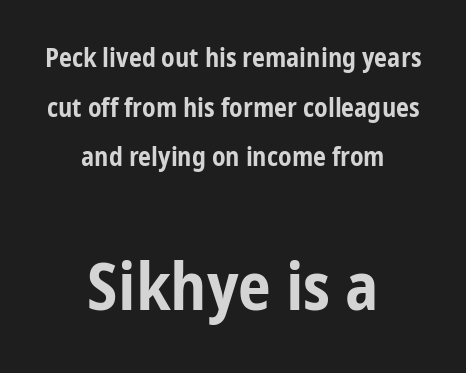
The image shows 66 px bold, condensed sans-serif type, upright; set centered, loose line spacing (1.91x), normal letter spacing, not underlined; the second (bottom) block is 2.54x larger; low stroke contrast and a medium x-height.
